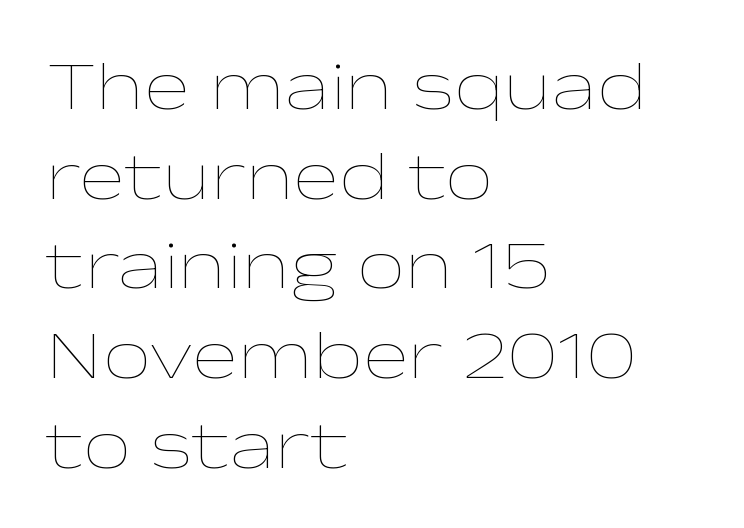
The image shows 69 px thin, wide type, upright; set left-aligned, normal line spacing (1.3x), normal letter spacing, not underlined; low stroke contrast and a medium x-height.
